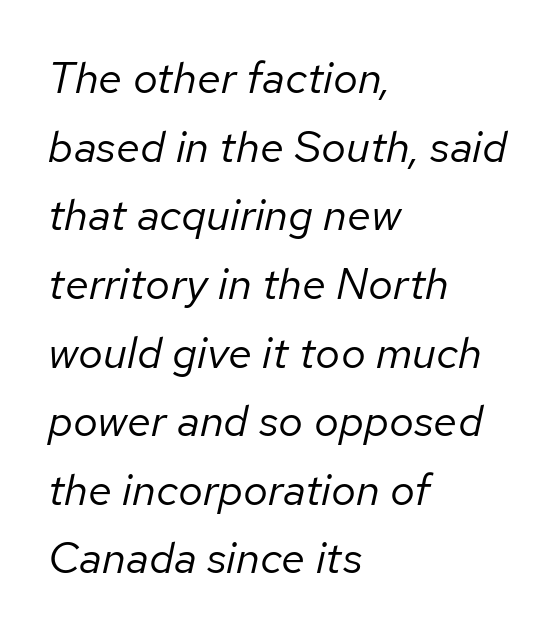
{"italic": "yes", "lean": "right", "slant_degrees": 12, "bold": "no", "weight": "regular", "width": "normal", "stroke_contrast": "low", "x_height": "medium", "monospaced": "no", "underline": "no", "align": "left", "line_spacing": "normal", "line_spacing_ratio": 1.56, "letter_spacing": "normal", "letter_spacing_em": 0.0, "glyph_px": 44}
